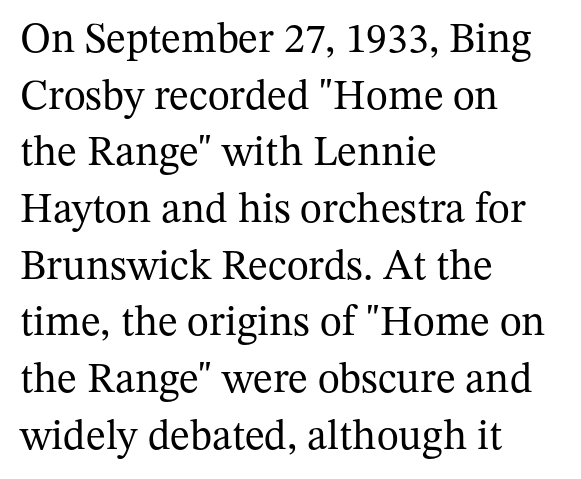
Q: Is the text bold? A: No.
Q: Is the text italic (slanted)? A: No, it is upright.
Q: Is the typeface a serif or a sans-serif typeface? A: Serif.
Q: Is the text underlined? A: No.
Q: How is the paragraph aligned? A: Left-aligned.
Q: Is the spacing between letters normal or unusually wide? A: Normal.
Q: Is the spacing between lines tight, normal or loose? A: Normal.
Q: Width (condensed, normal, or wide)? A: Normal.
Q: Stroke contrast? A: Medium.
Q: x-height? A: Medium.
Q: Monospaced? A: No.
